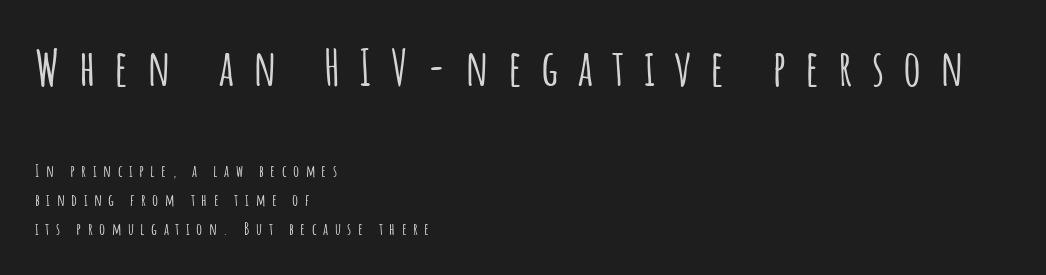
The image shows 50 px condensed sans-serif type, upright; set left-aligned, normal line spacing (1.69x), unusually wide letter spacing (+0.38 em), not underlined; the first (top) block is 2.94x larger; low stroke contrast and a large x-height.
